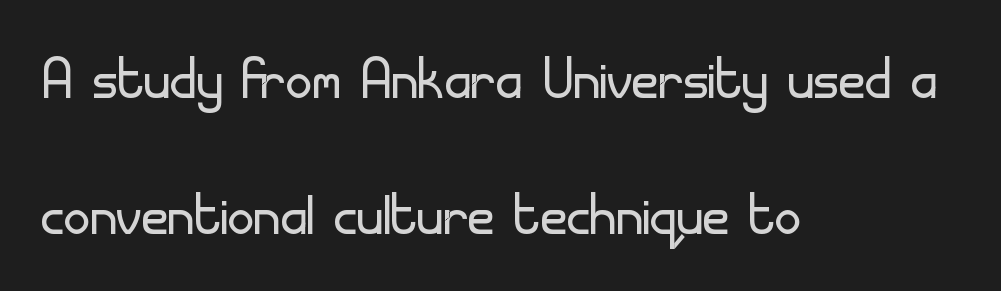
{"serif": "no", "italic": "no", "bold": "no", "weight": "light", "width": "normal", "stroke_contrast": "low", "x_height": "small", "monospaced": "no", "underline": "no", "align": "left", "line_spacing_ratio": 1.86, "letter_spacing": "normal", "letter_spacing_em": 0.0, "glyph_px": 73}
